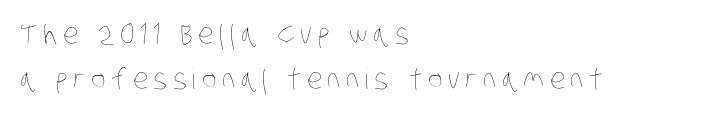
The image shows 28 px thin, condensed type; set left-aligned, normal line spacing (1.6x), unusually wide letter spacing (+0.2 em), not underlined; low stroke contrast and a large x-height.
